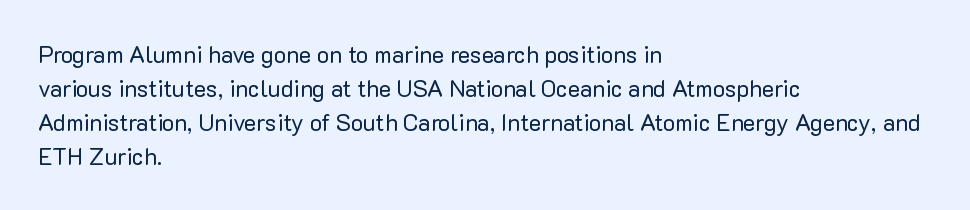
{"italic": "no", "bold": "no", "underline": "no", "align": "left", "line_spacing": "normal", "line_spacing_ratio": 1.48, "letter_spacing": "normal", "letter_spacing_em": 0.0, "glyph_px": 23}
